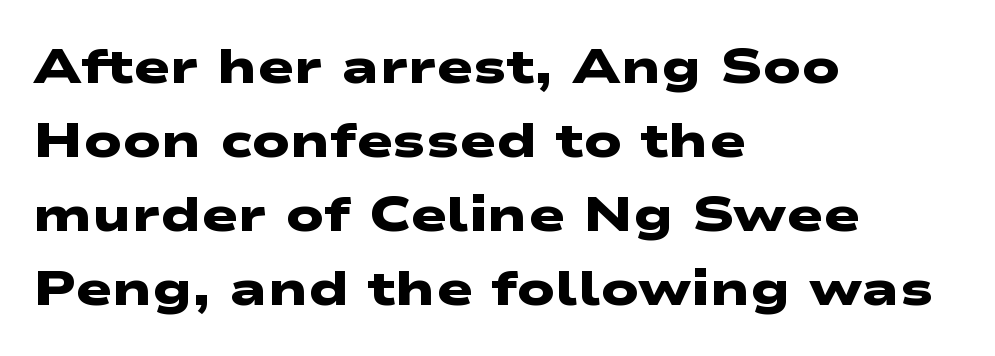
{"serif": "no", "bold": "yes", "weight": "heavy", "width": "wide", "stroke_contrast": "low", "x_height": "medium", "monospaced": "no", "underline": "no", "align": "left", "line_spacing": "normal", "line_spacing_ratio": 1.51, "letter_spacing": "normal", "letter_spacing_em": 0.0, "glyph_px": 49}
